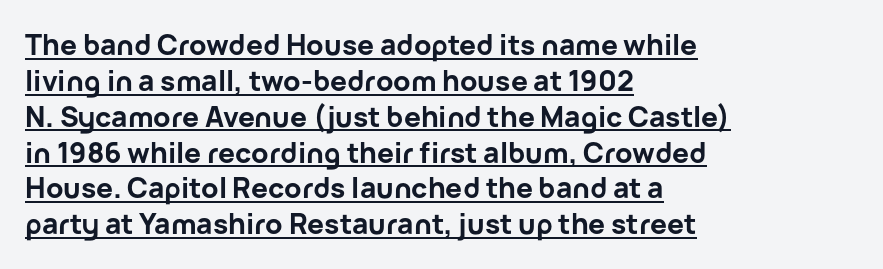
The face used here is proportionally spaced, like ordinary book or web type. Horizontally, the lines are justified to the leading edge only. Compared with an ordinary text face, these strokes are far heavier — a full bold. Vertically, the passage feels balanced, rows spaced as you'd expect.
